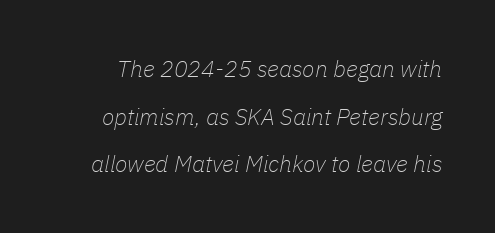
Q: Is the text bold? A: No.
Q: Is the text italic (slanted)? A: Yes, it leans right by about 11 degrees.
Q: Is the text underlined? A: No.
Q: Is the spacing between letters normal or unusually wide? A: Normal.
Q: Is the spacing between lines tight, normal or loose? A: Loose.
